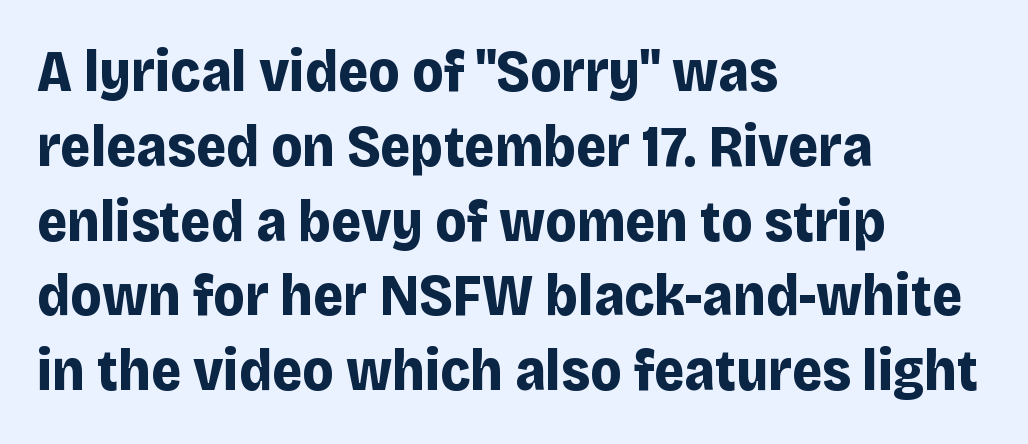
Characters remain perfectly vertical along every line. Looks like regular typesetting: each glyph gets only the width it needs. Short and long lines alike share a common starting point at left. Honestly, the row spacing looks completely unremarkable.
